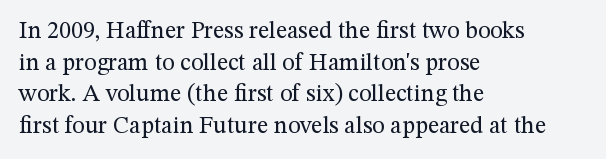
Leftover space on each line is placed entirely after the last word. The typesetting does not lean heavy: it is not bold. Honestly, the letter spacing is just normal — you wouldn't notice it. Underline: absent. If you drew a line through each stem, it would be perfectly vertical.
